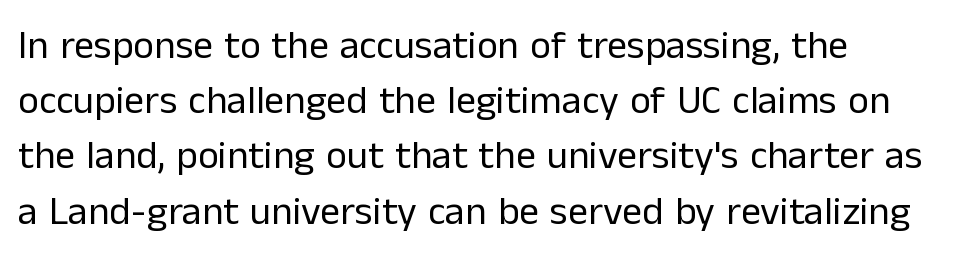
Q: Is the text bold? A: No.
Q: Is the text italic (slanted)? A: No, it is upright.
Q: Is the typeface a serif or a sans-serif typeface? A: Sans-serif.
Q: Is the text underlined? A: No.
Q: How is the paragraph aligned? A: Left-aligned.
Q: Is the spacing between letters normal or unusually wide? A: Normal.
Q: Is the spacing between lines tight, normal or loose? A: Normal.
Q: Width (condensed, normal, or wide)? A: Normal.
Q: Stroke contrast? A: Low.
Q: x-height? A: Medium.
Q: Monospaced? A: No.
